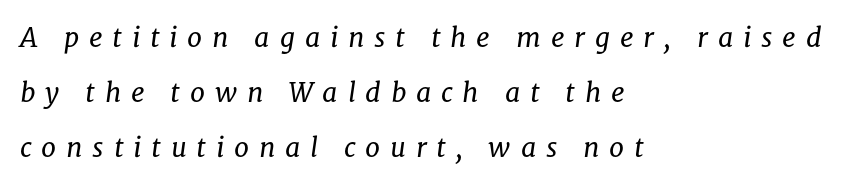
Line spacing here is loose. Someone cranked the tracking dial way up on this one. The rag falls on the right side of this text block. When letters slant like this, we call the style italic.
